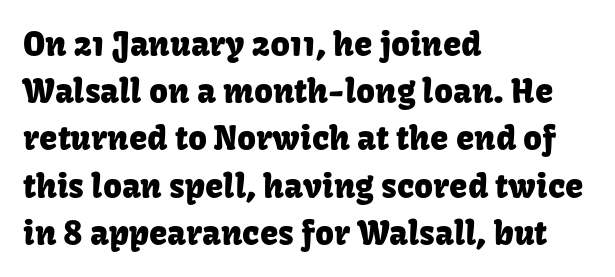
Lines of text with bare space underneath. A normal amount of white space separates one row of letters from the next. Inter-character spacing is left at the font's built-in metrics. Unlike a traditional serif, this face leaves its strokes unadorned. Posture: vertical.
